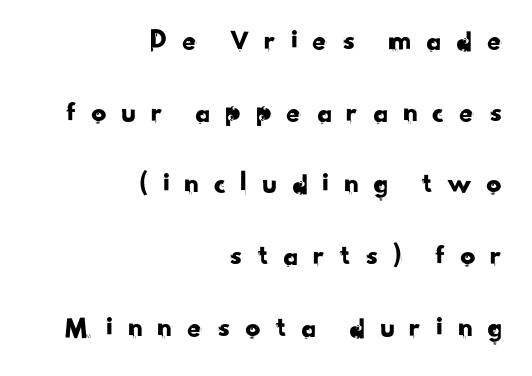
The image shows 30 px sans-serif type; set right-aligned, loose line spacing (2.39x), unusually wide letter spacing (+0.43 em), not underlined; low stroke contrast and a small x-height.
